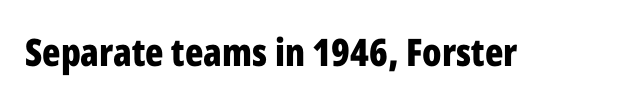
{"serif": "no", "italic": "no", "bold": "yes", "weight": "bold", "width": "condensed", "stroke_contrast": "low", "x_height": "medium", "monospaced": "no", "underline": "no", "letter_spacing": "normal", "letter_spacing_em": 0.0, "glyph_px": 38}
